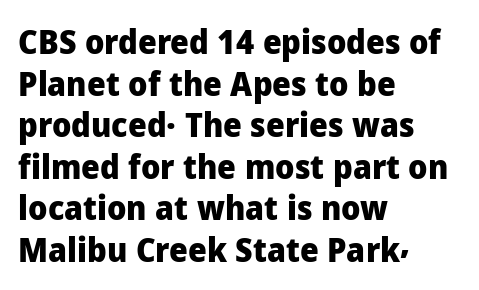
The space between consecutive lines is moderate. The face used here is rendered with its standard letterfit. Regarding serifs, this sample does without them. Style check: upright. Just letters on the line, the space beneath them empty. Does the weight exceed regular? Yes, all the way to bold.
